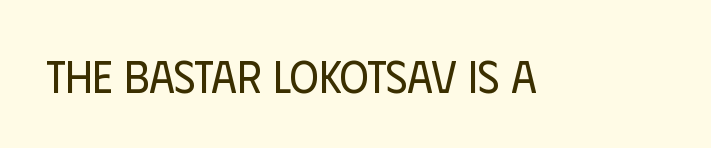
Q: Is the text bold? A: No.
Q: Is the text italic (slanted)? A: No, it is upright.
Q: Is the typeface a serif or a sans-serif typeface? A: Sans-serif.
Q: Is the text underlined? A: No.
Q: Is the spacing between letters normal or unusually wide? A: Normal.
Q: Width (condensed, normal, or wide)? A: Condensed.
Q: Stroke contrast? A: Low.
Q: x-height? A: Large.
Q: Monospaced? A: No.
